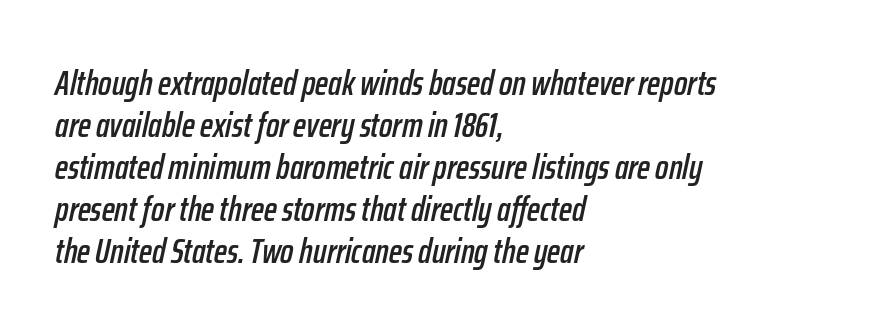
The letters advance in unequal steps, a hallmark of proportional type. All the whitespace from short lines collects on the right. The passage shown has conventional tracking throughout. The words here are not underlined. Emphasis-style slanted type is in use.
